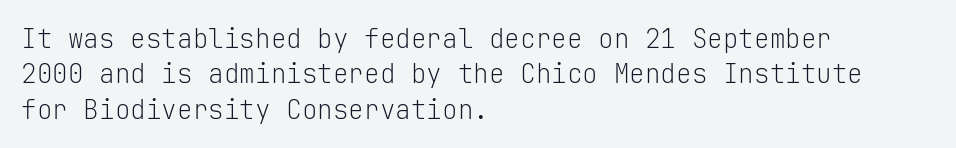
Q: Is the text bold? A: No.
Q: Is the text italic (slanted)? A: No, it is upright.
Q: Is the text underlined? A: No.
Q: How is the paragraph aligned? A: Left-aligned.
Q: Is the spacing between letters normal or unusually wide? A: Normal.
Q: Is the spacing between lines tight, normal or loose? A: Normal.
